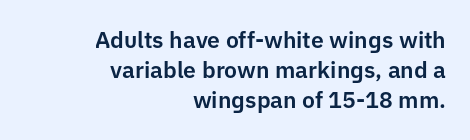
{"italic": "no", "underline": "no", "align": "right", "line_spacing": "normal", "line_spacing_ratio": 1.31, "letter_spacing": "normal", "letter_spacing_em": 0.0, "glyph_px": 23}
